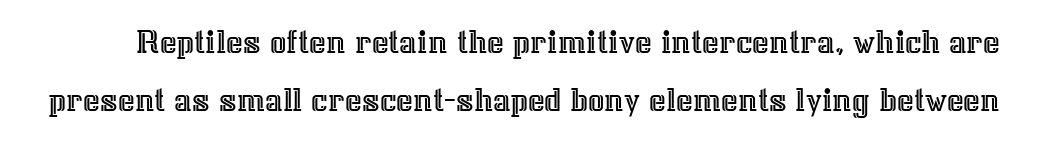
Normally led — the rows are evenly, conventionally spaced. Words appear dense and cohesive because spacing is normal. Type without underlining. Varying glyph widths throughout — classic text-font behaviour. Upright lettering throughout.
